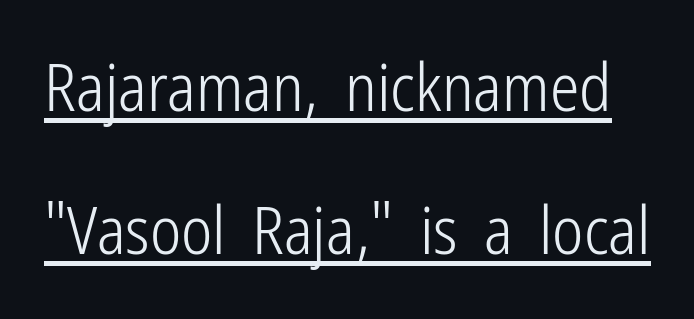
{"serif": "no", "italic": "no", "bold": "no", "weight": "light", "width": "condensed", "stroke_contrast": "low", "x_height": "medium", "monospaced": "no", "underline": "yes", "line_spacing": "loose", "line_spacing_ratio": 2.17, "letter_spacing": "normal", "letter_spacing_em": 0.0, "glyph_px": 66}
